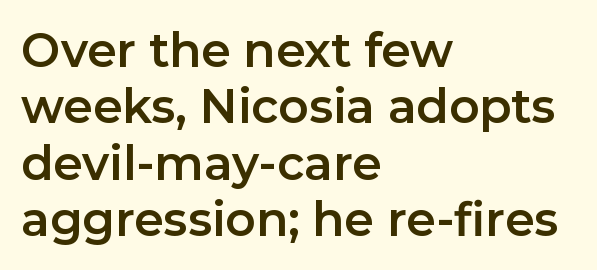
Short and long lines alike share a common starting point at left. Varying glyph widths throughout — classic text-font behaviour. Just letters on the line, the space beneath them empty. No feet cap the strokes, marking this as sans-serif type.
